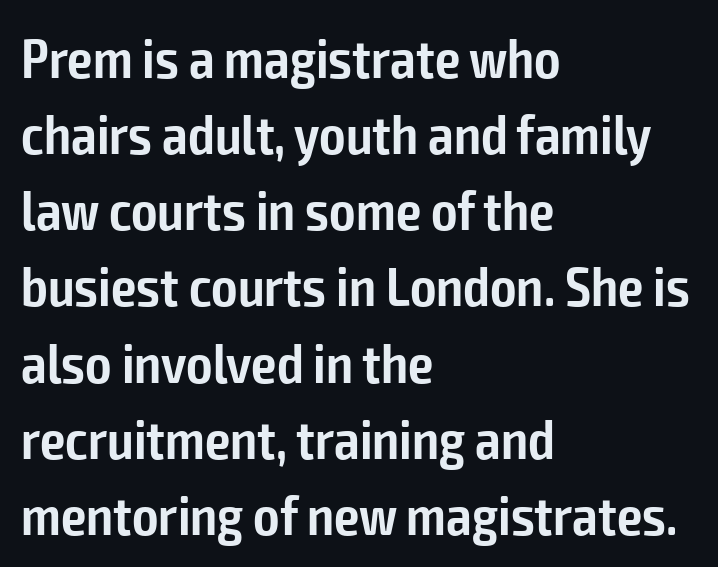
Q: Is the text bold? A: Semi-bold.
Q: Is the text italic (slanted)? A: No, it is upright.
Q: Is the typeface a serif or a sans-serif typeface? A: Sans-serif.
Q: Is the text underlined? A: No.
Q: How is the paragraph aligned? A: Left-aligned.
Q: Is the spacing between letters normal or unusually wide? A: Normal.
Q: Is the spacing between lines tight, normal or loose? A: Normal.
Q: Width (condensed, normal, or wide)? A: Condensed.
Q: Stroke contrast? A: Low.
Q: x-height? A: Medium.
Q: Monospaced? A: No.
